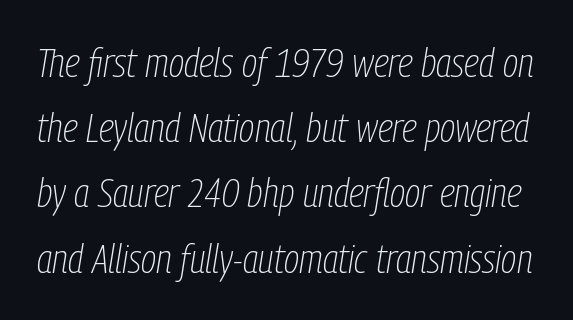
The letters advance in unequal steps, a hallmark of proportional type. Default kerning and tracking; the words read as compact shapes. Only glyphs here, with clear space below each row. The glyphs look as if they've been sheared to an angle. No chunkiness to these letters — they're not bold.
